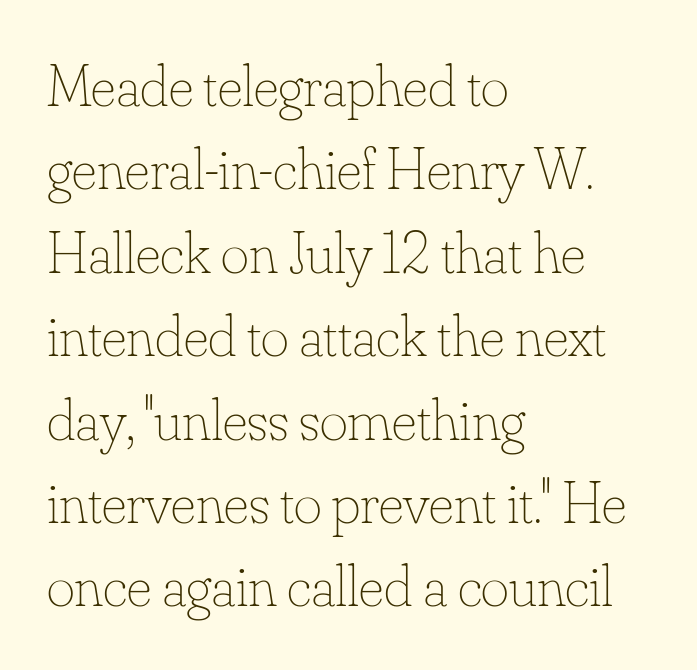
Weight: not bold — regular or lighter. Line starts are locked; line ends wander. Upright lettering throughout. Character widths vary here, with narrow letters taking less room than wide ones. Has an underline been added? It has not. Is there much room between lines? A standard amount, neither cramped nor airy.
